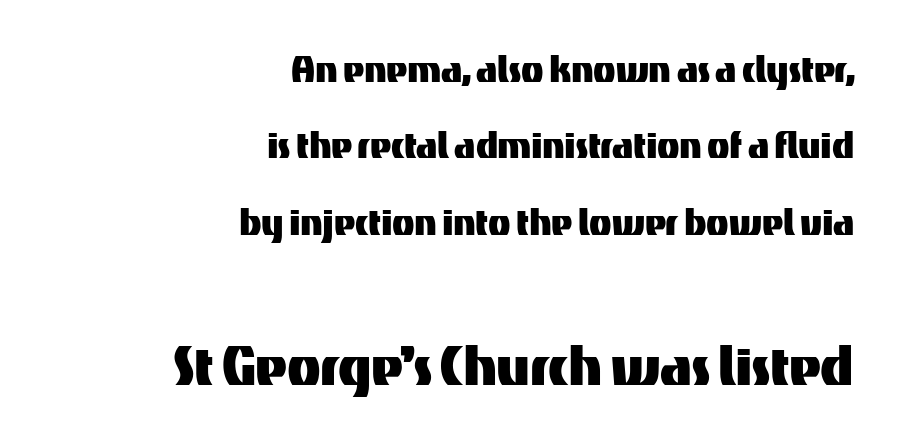
The image shows 69 px sans-serif type, upright; set right-aligned, normal line spacing (1.66x), normal letter spacing, not underlined; the second (bottom) block is 1.5x larger; medium stroke contrast and a medium x-height.
